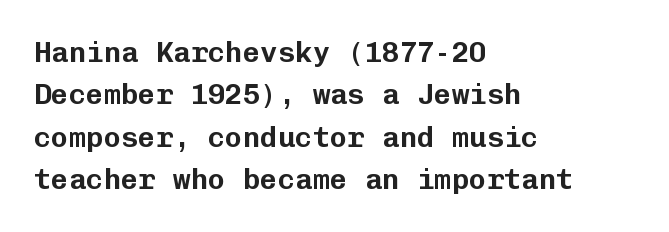
Q: Is the text italic (slanted)? A: No, it is upright.
Q: Is the typeface a serif or a sans-serif typeface? A: Sans-serif.
Q: Is the text underlined? A: No.
Q: How is the paragraph aligned? A: Left-aligned.
Q: Is the spacing between letters normal or unusually wide? A: Normal.
Q: Is the spacing between lines tight, normal or loose? A: Normal.
Q: Width (condensed, normal, or wide)? A: Normal.
Q: Stroke contrast? A: Low.
Q: x-height? A: Medium.
Q: Monospaced? A: Yes.
